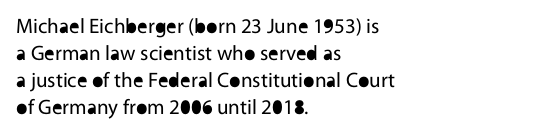
Q: Is the text bold? A: No.
Q: Is the text italic (slanted)? A: No, it is upright.
Q: Is the text underlined? A: No.
Q: How is the paragraph aligned? A: Left-aligned.
Q: Is the spacing between letters normal or unusually wide? A: Normal.
Q: Is the spacing between lines tight, normal or loose? A: Normal.
